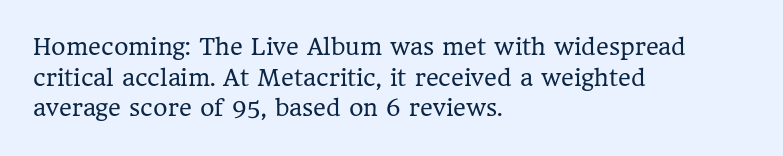
Here the glyphs are tracked normally, forming tight word shapes. This sample keeps an unexceptional amount of space between lines. Every character sits straight up, as roman type does. Each stroke keeps to a modest, everyday thickness or less. This rendering uses left alignment, leaving the right contour irregular. Descenders are the only things crossing below the line.
